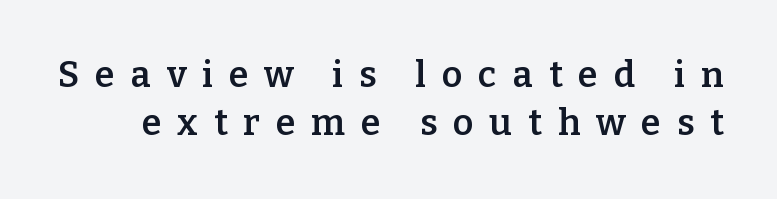
Q: Is the text bold? A: Semi-bold.
Q: Is the text italic (slanted)? A: No, it is upright.
Q: Is the typeface a serif or a sans-serif typeface? A: Serif.
Q: Is the text underlined? A: No.
Q: Is the spacing between letters normal or unusually wide? A: Unusually wide.
Q: Is the spacing between lines tight, normal or loose? A: Normal.
Q: Width (condensed, normal, or wide)? A: Normal.
Q: Stroke contrast? A: Low.
Q: x-height? A: Medium.
Q: Monospaced? A: No.
